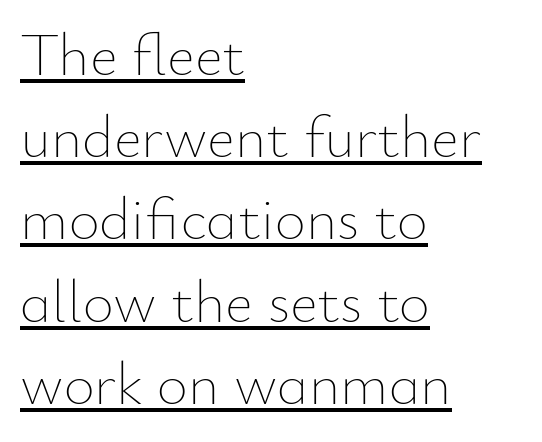
One glance says typical: line gaps are just what's usual. A typesetter would call this proportional, since set widths differ per character. Posture: vertical. These lines are set flush left with a ragged right edge.
